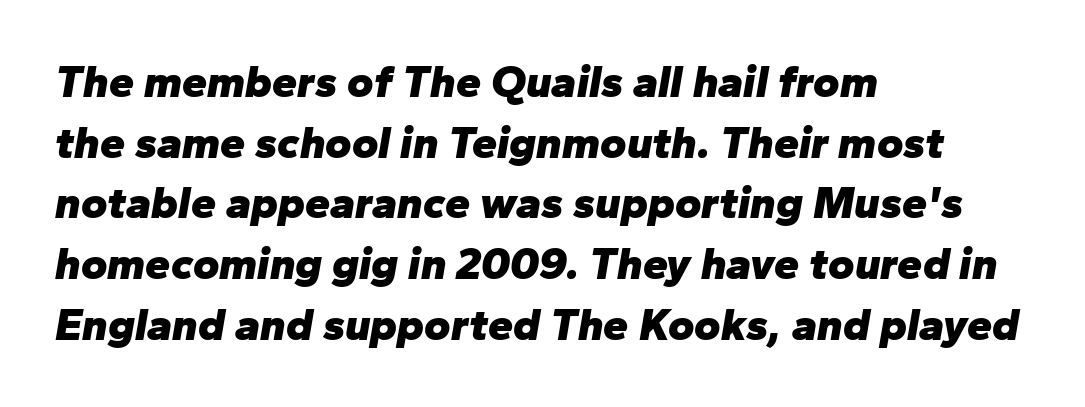
Q: Is the text bold? A: Yes.
Q: Is the text italic (slanted)? A: Yes, it leans right by about 10 degrees.
Q: Is the text underlined? A: No.
Q: How is the paragraph aligned? A: Left-aligned.
Q: Is the spacing between letters normal or unusually wide? A: Normal.
Q: Is the spacing between lines tight, normal or loose? A: Normal.
Q: Width (condensed, normal, or wide)? A: Normal.
Q: Stroke contrast? A: Low.
Q: x-height? A: Medium.
Q: Monospaced? A: No.
